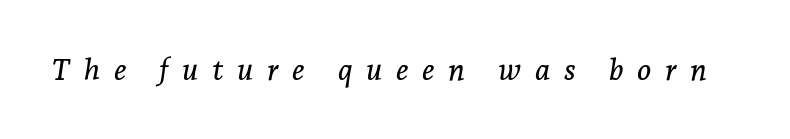
How are the letters spaced? Widely, with obvious added tracking. Letterform terminals end in serifs throughout the passage. The area under the type is left untouched. A typesetter would call this proportional, since set widths differ per character.
